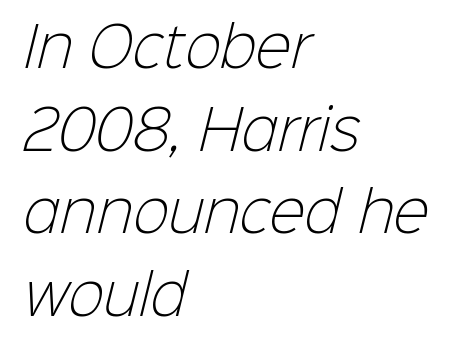
{"serif": "no", "bold": "no", "weight": "light", "width": "normal", "stroke_contrast": "low", "x_height": "medium", "monospaced": "no", "underline": "no", "align": "left", "line_spacing": "normal", "line_spacing_ratio": 1.53, "letter_spacing": "normal", "letter_spacing_em": 0.0, "glyph_px": 54}
